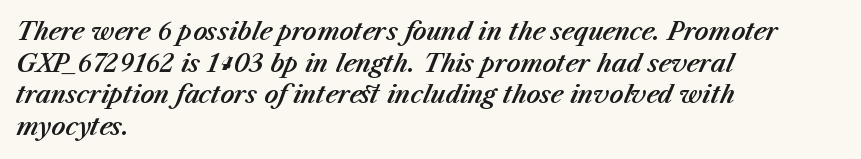
Q: Is the text italic (slanted)? A: Yes, it leans right by about 23 degrees.
Q: Is the text underlined? A: No.
Q: How is the paragraph aligned? A: Left-aligned.
Q: Is the spacing between letters normal or unusually wide? A: Normal.
Q: Is the spacing between lines tight, normal or loose? A: Normal.
